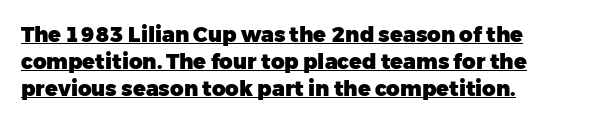
The image shows 21 px bold type, upright; set left-aligned, normal line spacing (1.28x), normal letter spacing, underlined.
